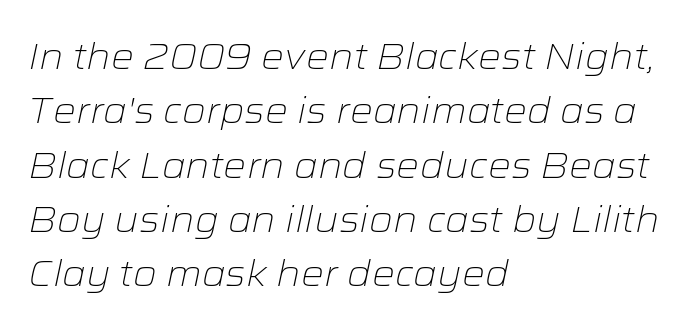
{"italic": "yes", "lean": "right", "slant_degrees": 12, "bold": "no", "weight": "light", "width": "wide", "stroke_contrast": "low", "x_height": "medium", "monospaced": "no", "underline": "no", "align": "left", "line_spacing": "normal", "line_spacing_ratio": 1.51, "letter_spacing": "normal", "letter_spacing_em": 0.0, "glyph_px": 36}
